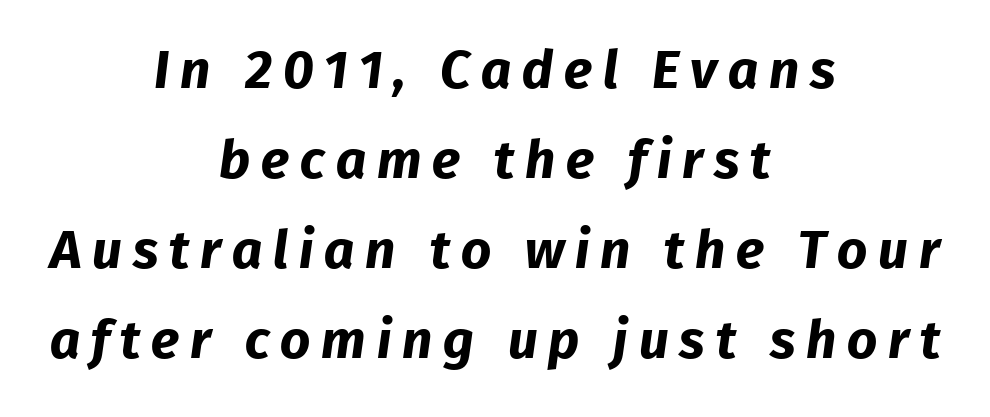
Q: Is the text bold? A: Yes.
Q: Is the typeface a serif or a sans-serif typeface? A: Sans-serif.
Q: Is the text underlined? A: No.
Q: How is the paragraph aligned? A: Centered.
Q: Is the spacing between letters normal or unusually wide? A: Unusually wide.
Q: Is the spacing between lines tight, normal or loose? A: Normal.
Q: Width (condensed, normal, or wide)? A: Normal.
Q: Stroke contrast? A: Low.
Q: x-height? A: Medium.
Q: Monospaced? A: No.
